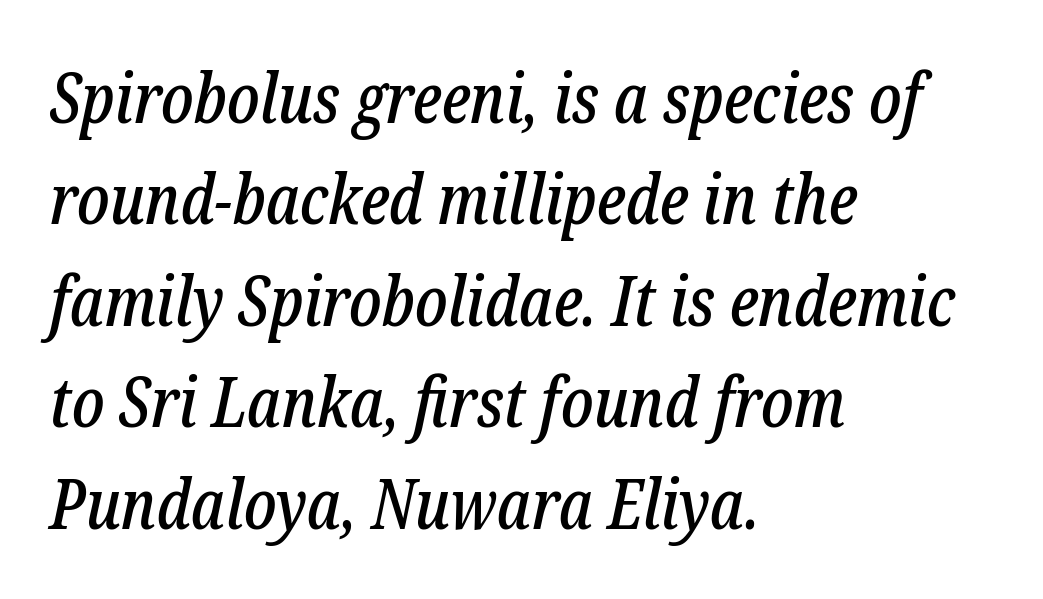
The image shows 69 px condensed serif type, italic (leaning right); set left-aligned, normal line spacing (1.47x), normal letter spacing, not underlined; low stroke contrast and a medium x-height.
